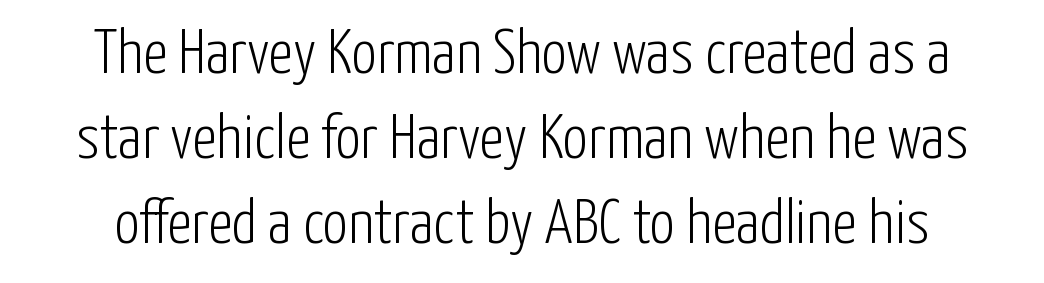
Q: Is the text bold? A: No.
Q: Is the text italic (slanted)? A: No, it is upright.
Q: Is the typeface a serif or a sans-serif typeface? A: Sans-serif.
Q: Is the text underlined? A: No.
Q: Is the spacing between letters normal or unusually wide? A: Normal.
Q: Is the spacing between lines tight, normal or loose? A: Normal.
Q: Width (condensed, normal, or wide)? A: Condensed.
Q: Stroke contrast? A: Low.
Q: x-height? A: Medium.
Q: Monospaced? A: No.
